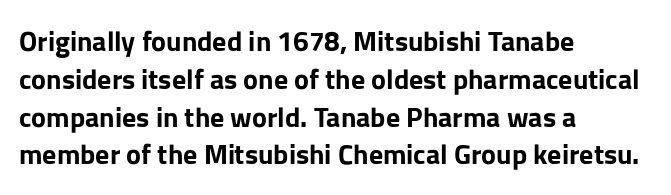
Q: Is the text bold? A: Yes.
Q: Is the text italic (slanted)? A: No, it is upright.
Q: Is the typeface a serif or a sans-serif typeface? A: Sans-serif.
Q: Is the text underlined? A: No.
Q: How is the paragraph aligned? A: Left-aligned.
Q: Is the spacing between letters normal or unusually wide? A: Normal.
Q: Is the spacing between lines tight, normal or loose? A: Normal.
Q: Width (condensed, normal, or wide)? A: Normal.
Q: Stroke contrast? A: Low.
Q: x-height? A: Medium.
Q: Monospaced? A: No.
